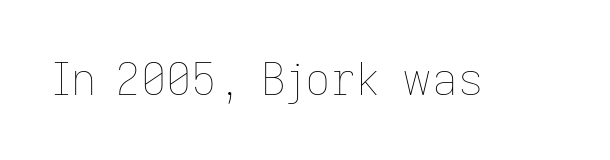
Q: Is the text bold? A: No.
Q: Is the text italic (slanted)? A: No, it is upright.
Q: Is the text underlined? A: No.
Q: Is the spacing between letters normal or unusually wide? A: Normal.
Q: Width (condensed, normal, or wide)? A: Normal.
Q: Stroke contrast? A: Low.
Q: x-height? A: Medium.
Q: Monospaced? A: No.
